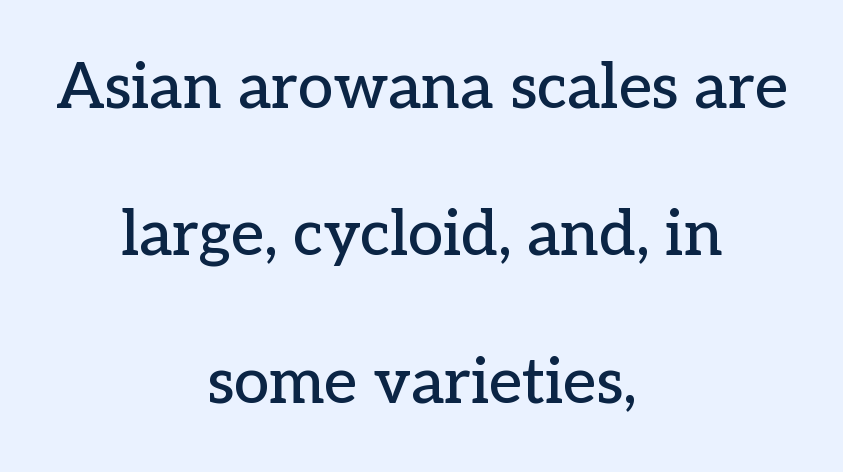
Q: Is the text italic (slanted)? A: No, it is upright.
Q: Is the typeface a serif or a sans-serif typeface? A: Serif.
Q: Is the text underlined? A: No.
Q: How is the paragraph aligned? A: Centered.
Q: Is the spacing between letters normal or unusually wide? A: Normal.
Q: Is the spacing between lines tight, normal or loose? A: Loose.
Q: Width (condensed, normal, or wide)? A: Normal.
Q: Stroke contrast? A: Low.
Q: x-height? A: Medium.
Q: Monospaced? A: No.
